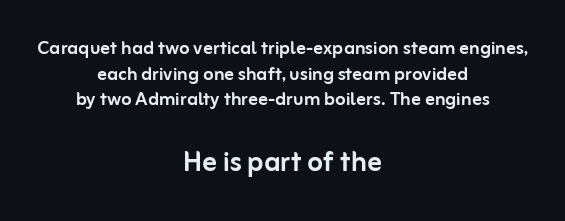
Q: Is the text italic (slanted)? A: No, it is upright.
Q: Is the typeface a serif or a sans-serif typeface? A: Sans-serif.
Q: Is the text underlined? A: No.
Q: How is the paragraph aligned? A: Centered.
Q: Is the spacing between letters normal or unusually wide? A: Normal.
Q: Is the spacing between lines tight, normal or loose? A: Tight.
Q: Which block of text is set in a larger size, the first (top) or the second (bottom)? A: The second (bottom) one.
Q: Width (condensed, normal, or wide)? A: Normal.
Q: Stroke contrast? A: Low.
Q: x-height? A: Medium.
Q: Monospaced? A: No.
